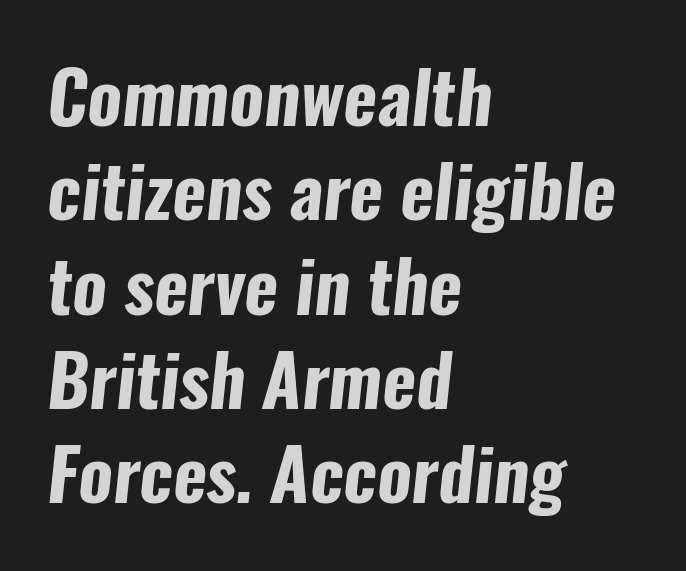
The image shows 72 px bold, condensed sans-serif type; set left-aligned, normal line spacing (1.31x), normal letter spacing, not underlined; low stroke contrast and a medium x-height.
